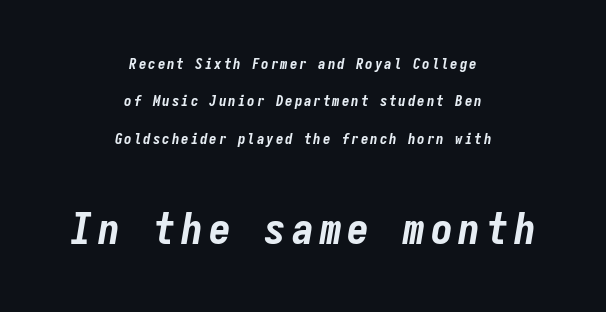
Every row of glyphs is offset so its center matches the block's center. Does the lettering tilt? It does — this is italic. The face used here has the dense, thick strokes of a bold. Descenders hang freely into open space.
